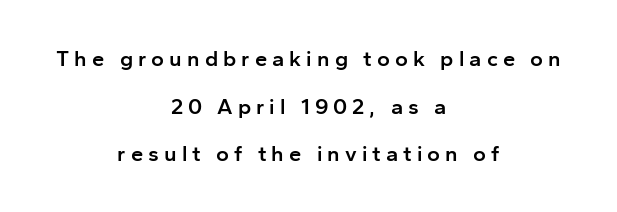
{"italic": "no", "bold": "semi", "underline": "no", "align": "center", "line_spacing": "loose", "line_spacing_ratio": 2.16, "letter_spacing": "wide", "letter_spacing_em": 0.23, "glyph_px": 22}
